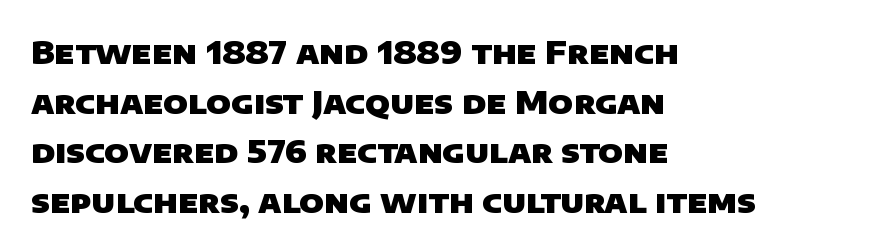
The image shows 32 px heavy sans-serif type; set left-aligned, normal line spacing (1.55x), normal letter spacing, not underlined; low stroke contrast and a large x-height.
